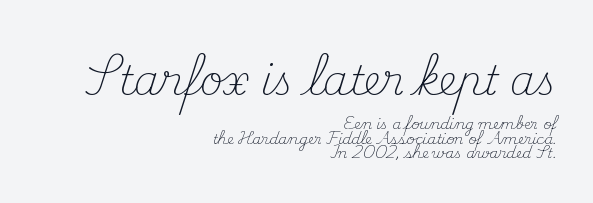
The lines are packed closely together with very little leading. Vertical stems look standard width or narrower in stroke. A typesetter would call this zero additional tracking. Anything drawn beneath the words? Only blank space. Does the copy run flush right? Yes — the right margin is perfectly even.
